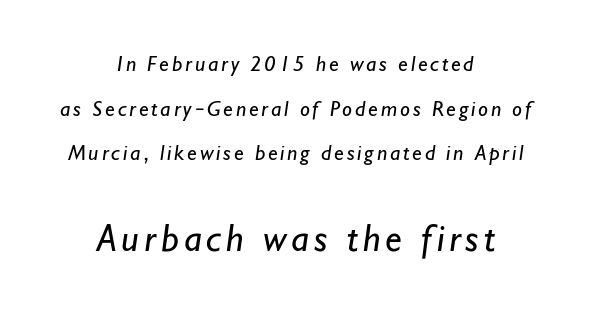
The words here are not underlined. Think standard paragraph weight, or any step lighter than that. Notice how the passage keeps no hard edge, just a central spine. One glance says open: line gaps are wider than usual.
